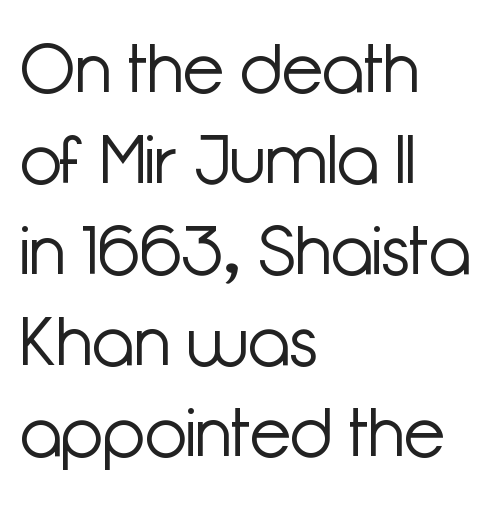
Q: Is the text bold? A: No.
Q: Is the text italic (slanted)? A: No, it is upright.
Q: Is the typeface a serif or a sans-serif typeface? A: Sans-serif.
Q: Is the text underlined? A: No.
Q: How is the paragraph aligned? A: Left-aligned.
Q: Is the spacing between letters normal or unusually wide? A: Normal.
Q: Is the spacing between lines tight, normal or loose? A: Normal.
Q: Width (condensed, normal, or wide)? A: Normal.
Q: Stroke contrast? A: Low.
Q: x-height? A: Medium.
Q: Monospaced? A: No.
